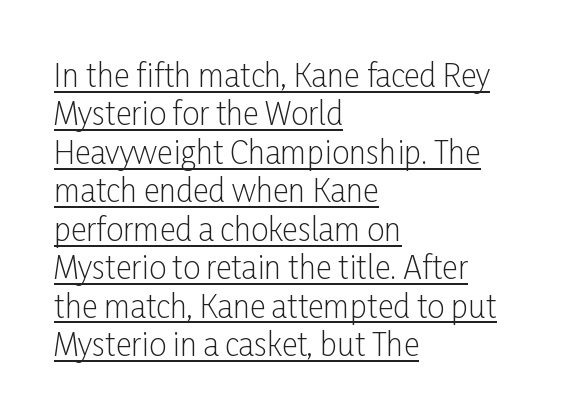
Weight: not bold — regular or lighter. The lines in this sample share a left origin and differ only in where they stop. Words appear dense and cohesive because spacing is normal. Each letter keeps its own natural width here, so spacing adapts to shape.
